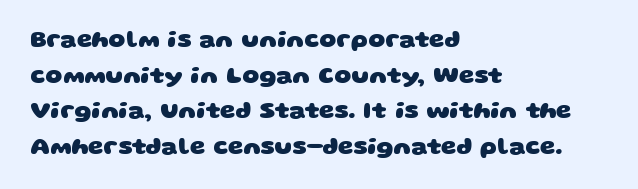
The image shows 24 px bold type; set left-aligned, normal line spacing (1.48x), normal letter spacing, not underlined.
